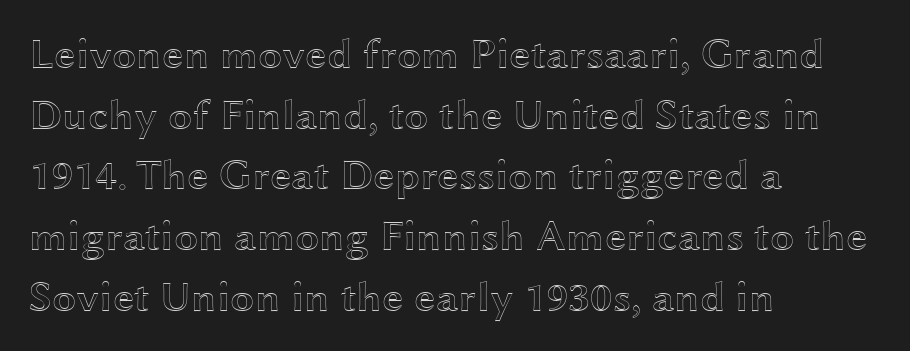
The image shows 43 px wide type, upright; set left-aligned, normal line spacing (1.41x), normal letter spacing, not underlined; a medium x-height.
